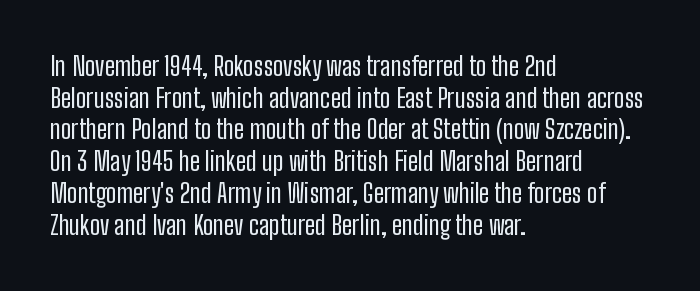
Q: Is the text bold? A: No.
Q: Is the text italic (slanted)? A: No, it is upright.
Q: Is the text underlined? A: No.
Q: How is the paragraph aligned? A: Left-aligned.
Q: Is the spacing between letters normal or unusually wide? A: Normal.
